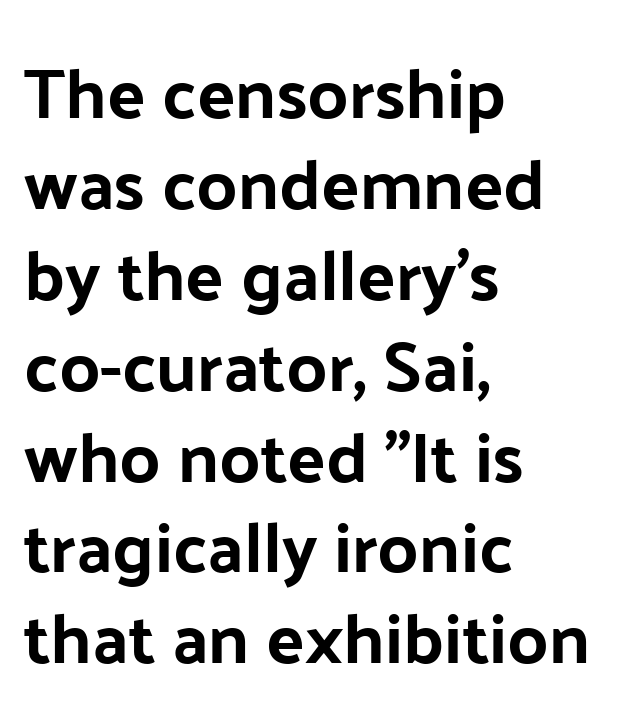
{"serif": "no", "italic": "no", "bold": "yes", "weight": "bold", "width": "normal", "stroke_contrast": "low", "x_height": "medium", "monospaced": "no", "underline": "no", "align": "left", "line_spacing": "normal", "line_spacing_ratio": 1.28, "letter_spacing": "normal", "letter_spacing_em": 0.0, "glyph_px": 71}
